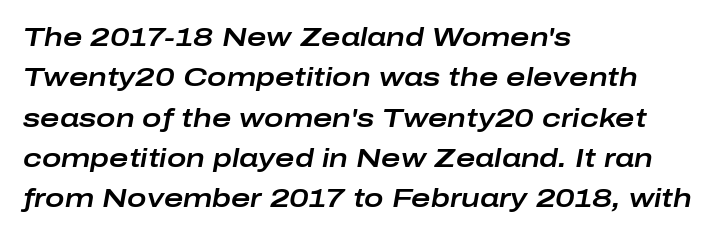
Q: Is the text italic (slanted)? A: Yes, it leans right by about 10 degrees.
Q: Is the text underlined? A: No.
Q: How is the paragraph aligned? A: Left-aligned.
Q: Is the spacing between letters normal or unusually wide? A: Normal.
Q: Is the spacing between lines tight, normal or loose? A: Normal.
